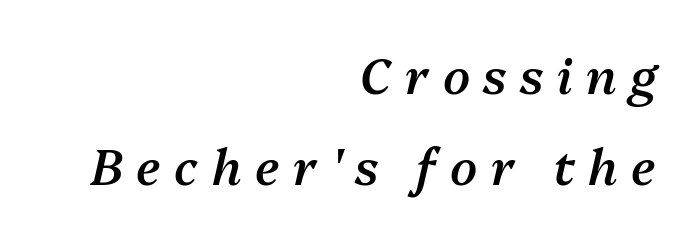
{"italic": "yes", "lean": "right", "slant_degrees": 13, "bold": "semi", "weight": "semibold", "width": "normal", "stroke_contrast": "medium", "x_height": "medium", "monospaced": "no", "underline": "no", "align": "right", "line_spacing_ratio": 1.86, "letter_spacing": "wide", "letter_spacing_em": 0.28, "glyph_px": 49}
